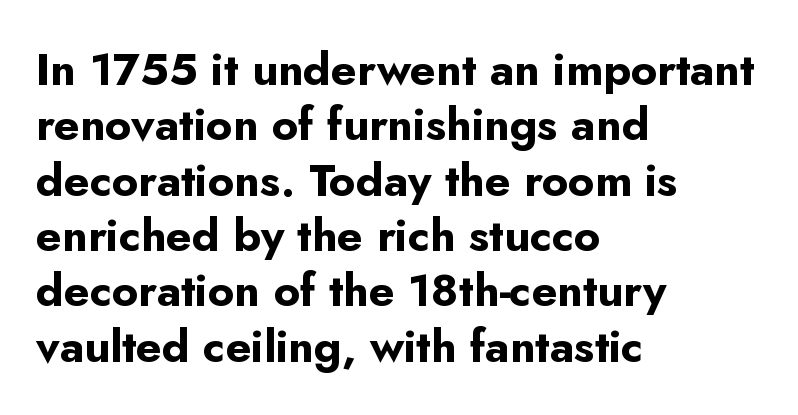
The image shows 45 px bold sans-serif type, upright; set left-aligned, line spacing 1.23x, normal letter spacing, not underlined; low stroke contrast and a small x-height.
